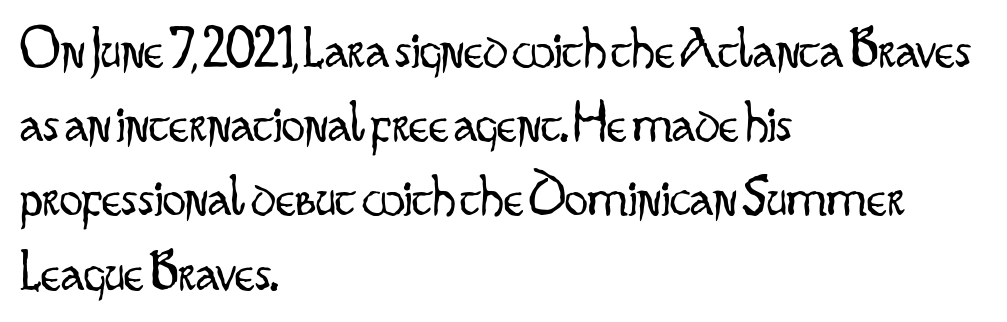
Q: Is the text bold? A: No.
Q: Is the text italic (slanted)? A: No, it is upright.
Q: Is the typeface a serif or a sans-serif typeface? A: Sans-serif.
Q: Is the text underlined? A: No.
Q: How is the paragraph aligned? A: Left-aligned.
Q: Is the spacing between letters normal or unusually wide? A: Normal.
Q: Is the spacing between lines tight, normal or loose? A: Normal.
Q: Width (condensed, normal, or wide)? A: Condensed.
Q: Stroke contrast? A: Low.
Q: x-height? A: Small.
Q: Monospaced? A: No.
